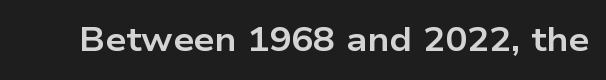
Q: Is the text bold? A: Yes.
Q: Is the text italic (slanted)? A: No, it is upright.
Q: Is the typeface a serif or a sans-serif typeface? A: Sans-serif.
Q: Is the text underlined? A: No.
Q: Is the spacing between letters normal or unusually wide? A: Normal.
Q: Width (condensed, normal, or wide)? A: Wide.
Q: Stroke contrast? A: Low.
Q: x-height? A: Medium.
Q: Monospaced? A: No.
